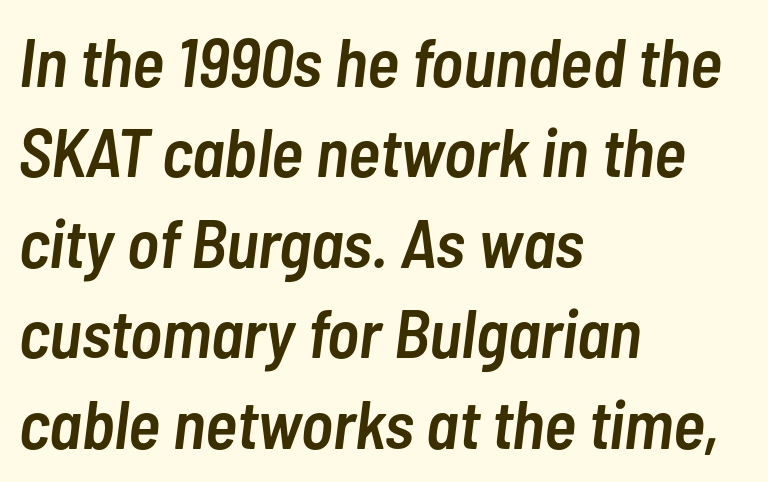
Q: Is the text bold? A: Semi-bold.
Q: Is the text italic (slanted)? A: Yes, it leans right by about 7 degrees.
Q: Is the text underlined? A: No.
Q: How is the paragraph aligned? A: Left-aligned.
Q: Is the spacing between letters normal or unusually wide? A: Normal.
Q: Is the spacing between lines tight, normal or loose? A: Normal.
Q: Width (condensed, normal, or wide)? A: Condensed.
Q: Stroke contrast? A: Low.
Q: x-height? A: Medium.
Q: Monospaced? A: No.
